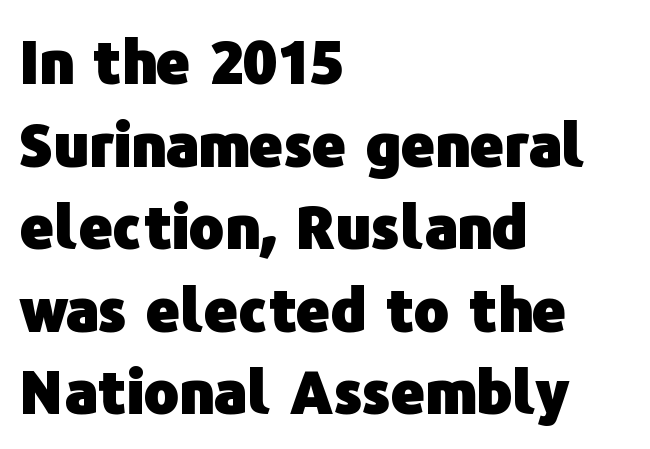
Think of a printed novel: that variable character pitch is what you see here. The space beneath each line is pristine and unruled. Caption: bold face, heavy strokes. You can tell from the bare stems that sans-serif type was used. Is there any slant? The stems are plumb. One glance says typical: line gaps are just what's usual.
